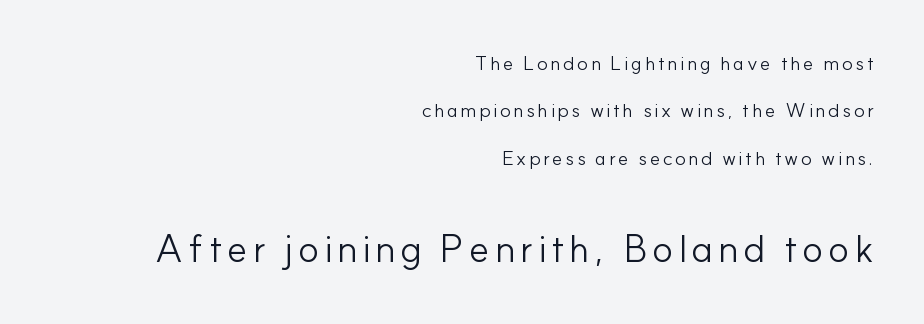
No italicization has been applied; the sample stays upright. The zone under the glyphs is completely vacant. Rows of type keep a wide berth in the vertical direction. Note: smaller setting up top, larger setting below.
